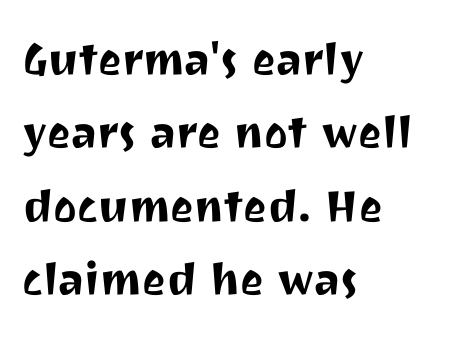
The image shows 56 px sans-serif type, upright; set left-aligned, normal line spacing (1.31x), normal letter spacing, not underlined; medium stroke contrast and a medium x-height.
